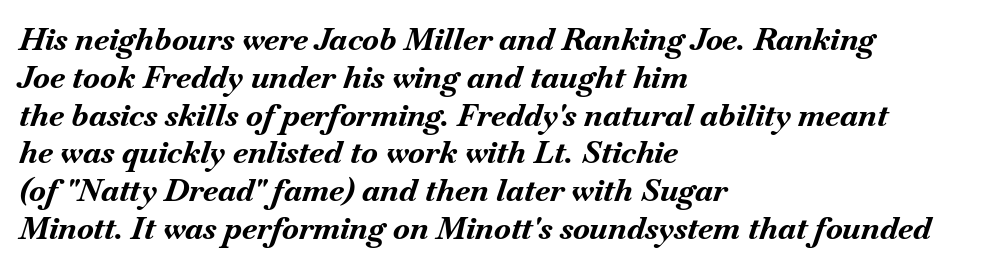
The type is set solid horizontally, with unmodified tracking. Slant detected: the letters are inclined. Strong, thick strokes mark this as bold type. Each row of text sits above clean, open space.
